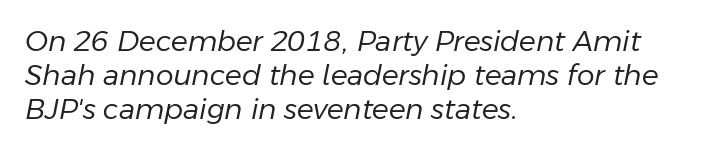
{"italic": "yes", "lean": "right", "slant_degrees": 11, "bold": "no", "weight": "regular", "width": "normal", "stroke_contrast": "low", "x_height": "medium", "monospaced": "no", "underline": "no", "align": "left", "line_spacing_ratio": 1.22, "letter_spacing": "normal", "letter_spacing_em": 0.0, "glyph_px": 28}
